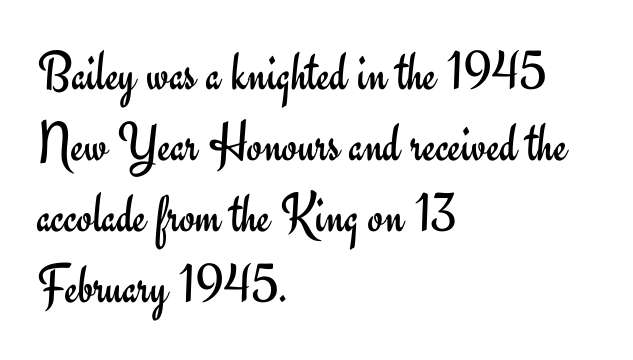
Each word holds together tightly as a unit, with standard inter-letter gaps. The block of text has a typical density, with ordinary space between rows. A clean baseline with only descenders dipping below it. Notice how the passage keeps a crisp vertical edge on the left only.
